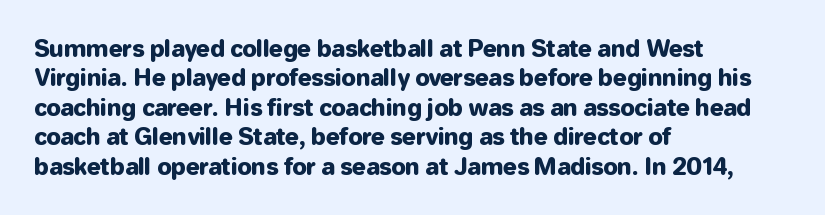
The image shows 23 px text type, upright; set left-aligned, normal line spacing (1.28x), normal letter spacing, not underlined.
